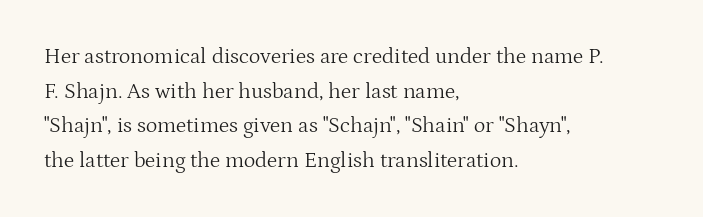
Q: Is the text bold? A: No.
Q: Is the text italic (slanted)? A: No, it is upright.
Q: Is the text underlined? A: No.
Q: How is the paragraph aligned? A: Left-aligned.
Q: Is the spacing between letters normal or unusually wide? A: Normal.
Q: Is the spacing between lines tight, normal or loose? A: Normal.
